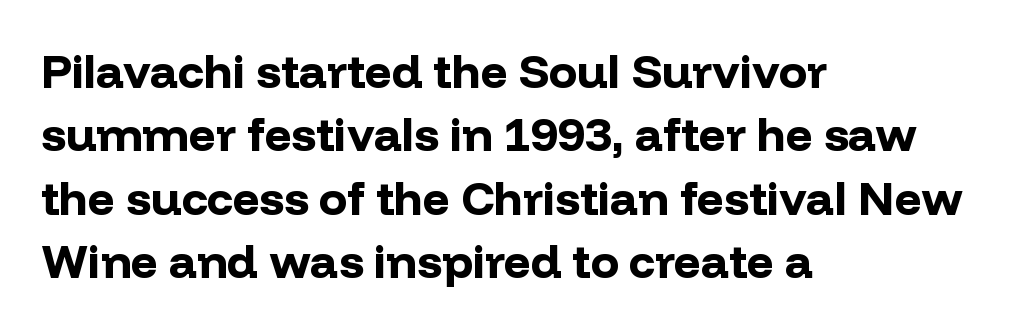
Q: Is the text bold? A: Yes.
Q: Is the text italic (slanted)? A: No, it is upright.
Q: Is the typeface a serif or a sans-serif typeface? A: Sans-serif.
Q: Is the text underlined? A: No.
Q: How is the paragraph aligned? A: Left-aligned.
Q: Is the spacing between letters normal or unusually wide? A: Normal.
Q: Is the spacing between lines tight, normal or loose? A: Normal.
Q: Width (condensed, normal, or wide)? A: Normal.
Q: Stroke contrast? A: Low.
Q: x-height? A: Medium.
Q: Monospaced? A: No.
